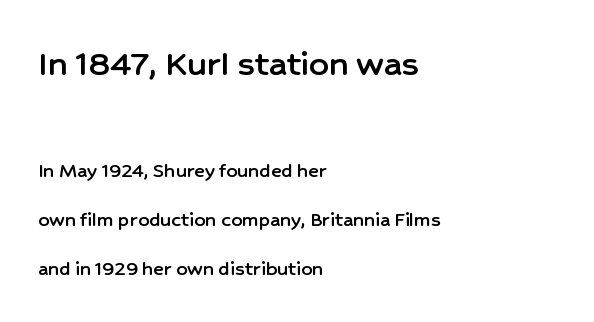
Q: Is the text italic (slanted)? A: No, it is upright.
Q: Is the typeface a serif or a sans-serif typeface? A: Sans-serif.
Q: Is the text underlined? A: No.
Q: How is the paragraph aligned? A: Left-aligned.
Q: Is the spacing between letters normal or unusually wide? A: Normal.
Q: Is the spacing between lines tight, normal or loose? A: Loose.
Q: Which block of text is set in a larger size, the first (top) or the second (bottom)? A: The first (top) one.
Q: Width (condensed, normal, or wide)? A: Normal.
Q: Stroke contrast? A: Low.
Q: x-height? A: Medium.
Q: Monospaced? A: No.
